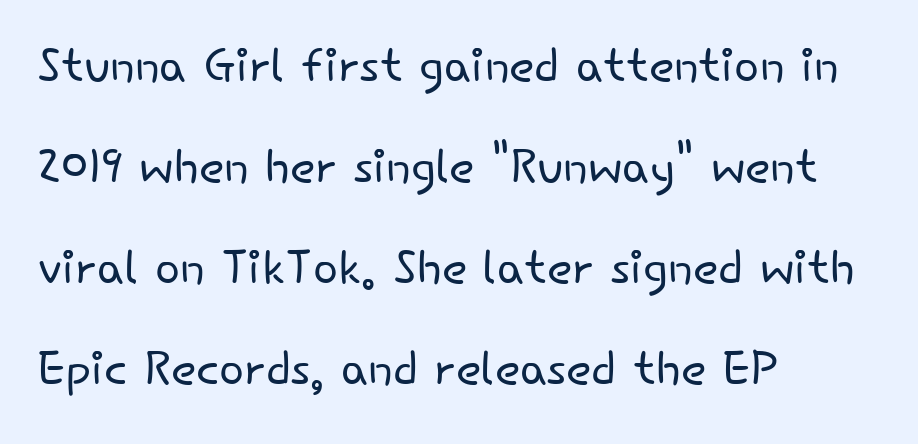
{"serif": "no", "italic": "no", "bold": "no", "weight": "light", "width": "normal", "stroke_contrast": "low", "x_height": "small", "monospaced": "no", "underline": "no", "align": "left", "line_spacing": "normal", "line_spacing_ratio": 1.53, "letter_spacing": "normal", "letter_spacing_em": 0.0, "glyph_px": 66}
